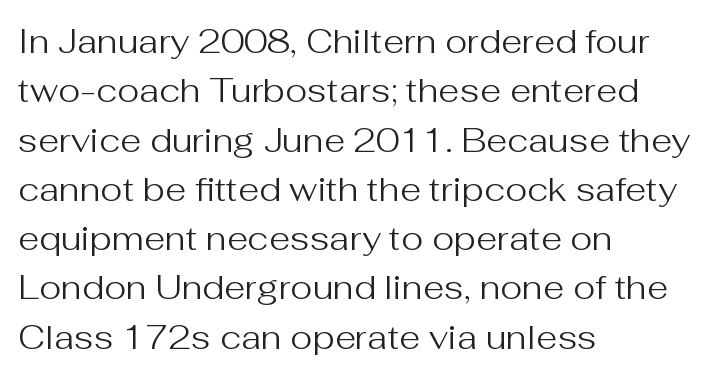
Q: Is the text bold? A: No.
Q: Is the text italic (slanted)? A: No, it is upright.
Q: Is the typeface a serif or a sans-serif typeface? A: Sans-serif.
Q: Is the text underlined? A: No.
Q: How is the paragraph aligned? A: Left-aligned.
Q: Is the spacing between letters normal or unusually wide? A: Normal.
Q: Is the spacing between lines tight, normal or loose? A: Normal.
Q: Width (condensed, normal, or wide)? A: Normal.
Q: Stroke contrast? A: Medium.
Q: x-height? A: Medium.
Q: Monospaced? A: No.
